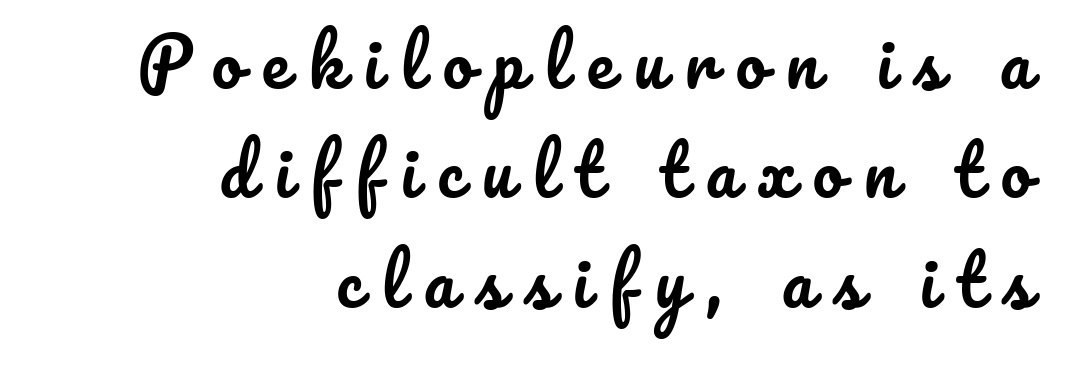
Q: Is the text italic (slanted)? A: Yes.
Q: Is the text underlined? A: No.
Q: How is the paragraph aligned? A: Right-aligned.
Q: Is the spacing between letters normal or unusually wide? A: Unusually wide.
Q: Is the spacing between lines tight, normal or loose? A: Normal.
Q: Width (condensed, normal, or wide)? A: Normal.
Q: Stroke contrast? A: Low.
Q: x-height? A: Small.
Q: Monospaced? A: No.
